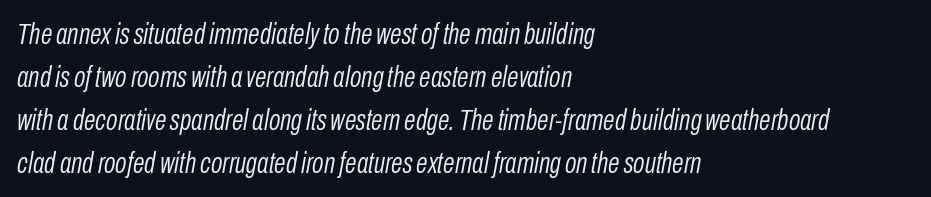
{"italic": "yes", "lean": "right", "slant_degrees": 10, "bold": "no", "weight": "light", "width": "condensed", "stroke_contrast": "low", "x_height": "medium", "monospaced": "no", "underline": "no", "align": "left", "line_spacing": "normal", "line_spacing_ratio": 1.43, "letter_spacing": "normal", "letter_spacing_em": 0.0, "glyph_px": 30}
